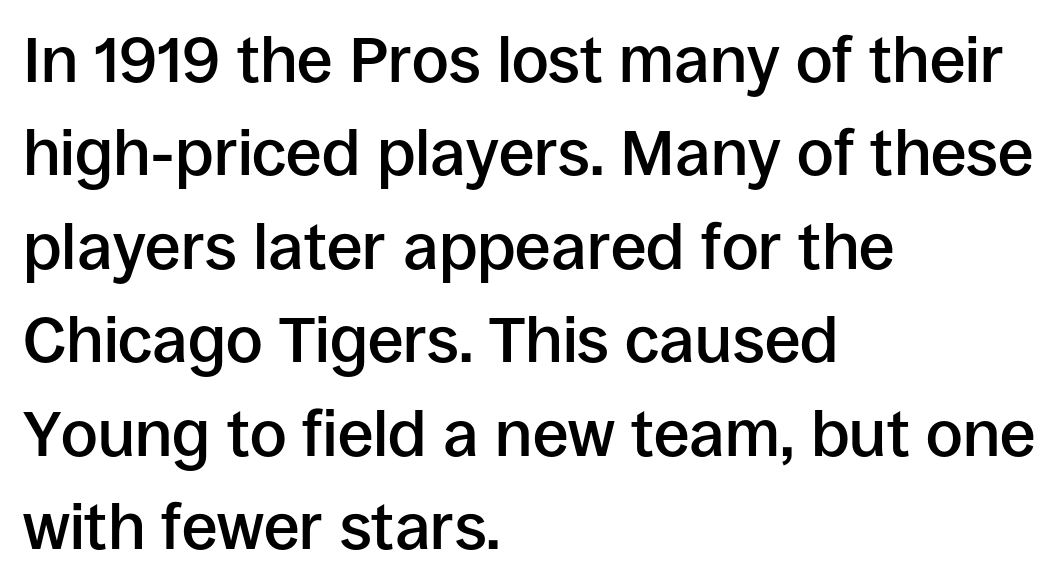
{"serif": "no", "italic": "no", "bold": "semi", "weight": "semibold", "width": "normal", "stroke_contrast": "low", "x_height": "large", "monospaced": "no", "underline": "no", "align": "left", "line_spacing": "normal", "line_spacing_ratio": 1.46, "letter_spacing": "normal", "letter_spacing_em": 0.0, "glyph_px": 64}
